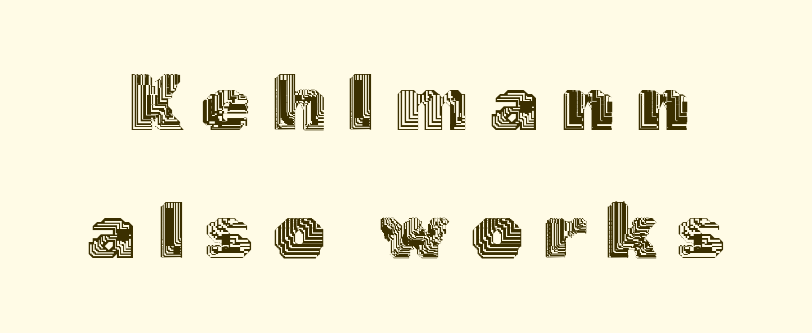
Letter spacing: wide. The gap between lines stays unmarked. If you measured baseline to baseline, you'd find a middling distance. The face used here is proportionally spaced, like ordinary book or web type.
